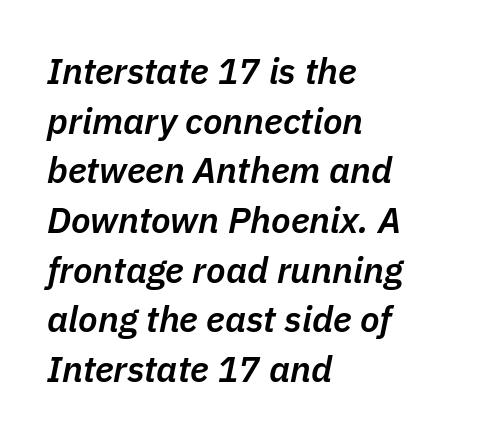
{"italic": "yes", "lean": "right", "slant_degrees": 11, "bold": "semi", "weight": "semibold", "width": "normal", "stroke_contrast": "low", "x_height": "medium", "monospaced": "no", "underline": "no", "align": "left", "line_spacing": "normal", "line_spacing_ratio": 1.38, "letter_spacing": "normal", "letter_spacing_em": 0.0, "glyph_px": 36}
